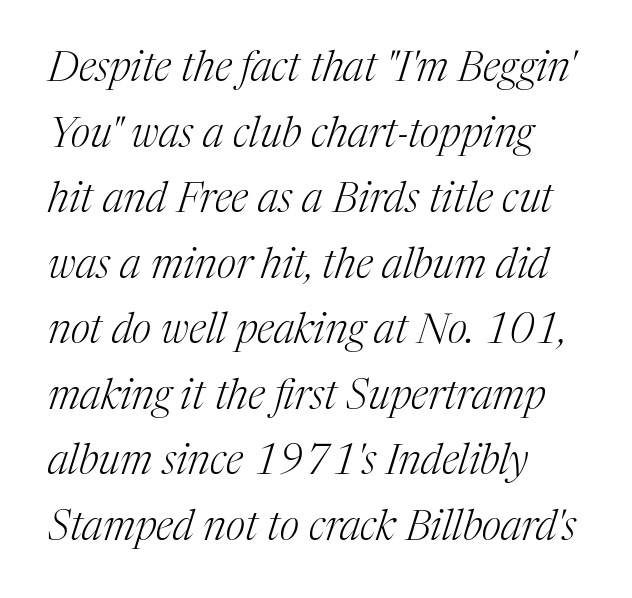
Q: Is the text bold? A: No.
Q: Is the text italic (slanted)? A: Yes, it leans right by about 17 degrees.
Q: Is the typeface a serif or a sans-serif typeface? A: Serif.
Q: Is the text underlined? A: No.
Q: How is the paragraph aligned? A: Left-aligned.
Q: Is the spacing between letters normal or unusually wide? A: Normal.
Q: Is the spacing between lines tight, normal or loose? A: Normal.
Q: Width (condensed, normal, or wide)? A: Normal.
Q: Stroke contrast? A: Medium.
Q: x-height? A: Medium.
Q: Monospaced? A: No.
